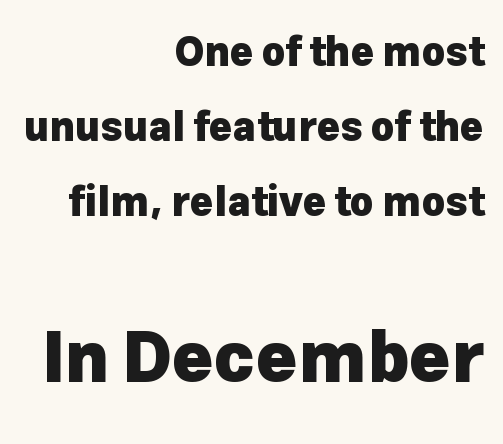
The image shows 70 px heavy sans-serif type, upright; set right-aligned, line spacing 1.87x, normal letter spacing, not underlined; the second (bottom) block is 1.75x larger; low stroke contrast and a medium x-height.
